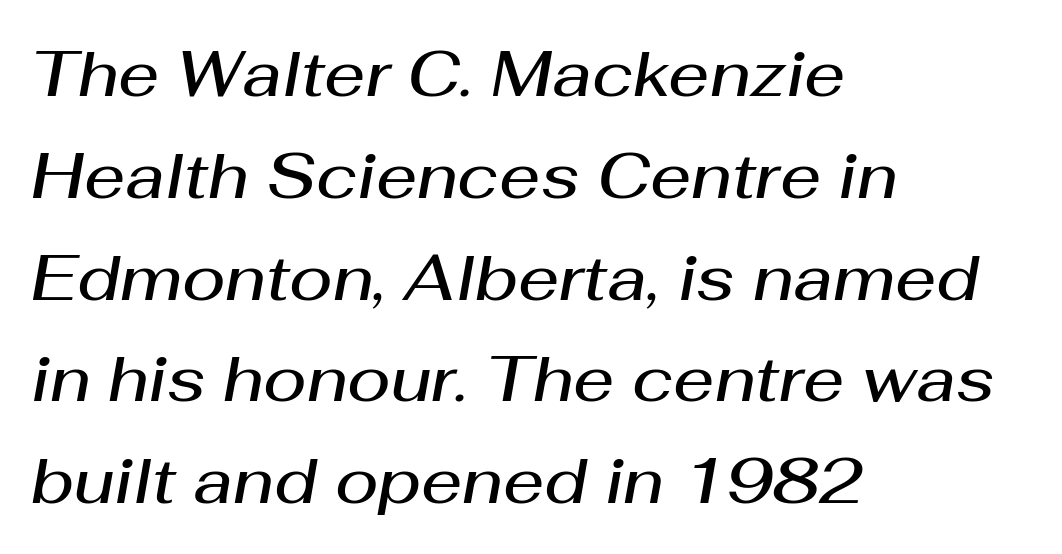
The image shows 64 px semibold type, italic (leaning right); set left-aligned, normal line spacing (1.59x), normal letter spacing, not underlined; medium stroke contrast and a medium x-height.
